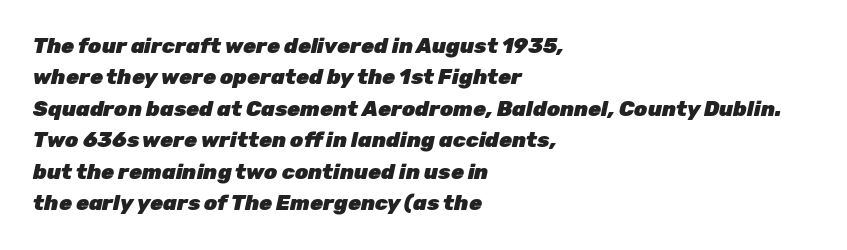
Q: Is the text bold? A: Yes.
Q: Is the text italic (slanted)? A: Yes, it leans right by about 12 degrees.
Q: Is the text underlined? A: No.
Q: How is the paragraph aligned? A: Left-aligned.
Q: Is the spacing between letters normal or unusually wide? A: Normal.
Q: Is the spacing between lines tight, normal or loose? A: Normal.
